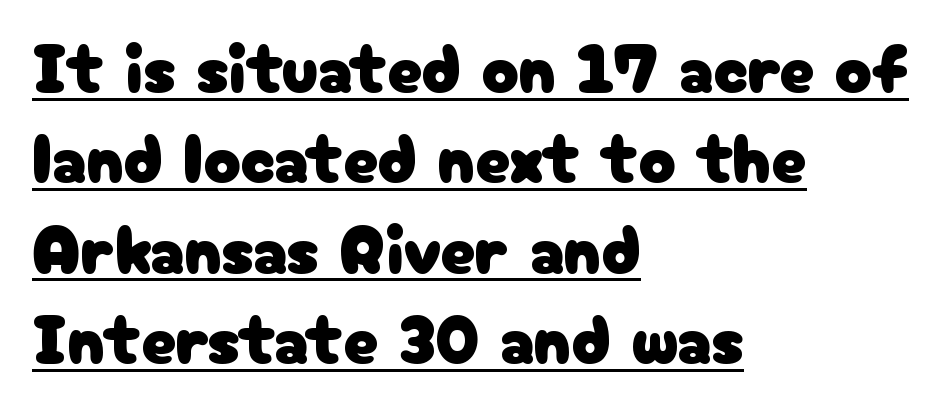
Is the block centered? No — it sits flush against the left margin. The designer left line spacing at the default. Here the glyphs are tracked normally, forming tight word shapes. Each letter keeps its own natural width here, so spacing adapts to shape. Does the type have serifs? No, each stem ends abruptly. Posture: upright roman.
